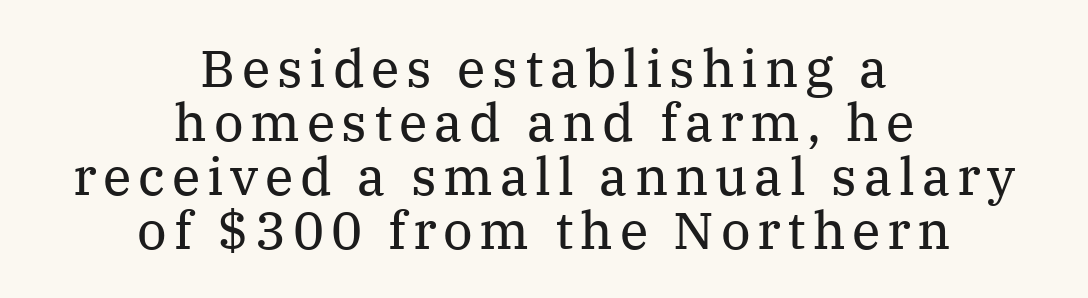
The image shows 52 px regular-weight serif type, upright; set centered, tight line spacing (1.04x), not underlined; medium stroke contrast and a medium x-height.
